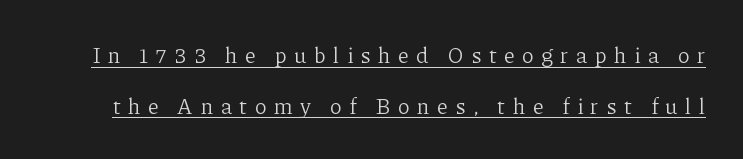
Q: Is the text bold? A: No.
Q: Is the text italic (slanted)? A: No, it is upright.
Q: Is the text underlined? A: Yes.
Q: Is the spacing between letters normal or unusually wide? A: Unusually wide.
Q: Is the spacing between lines tight, normal or loose? A: Loose.
